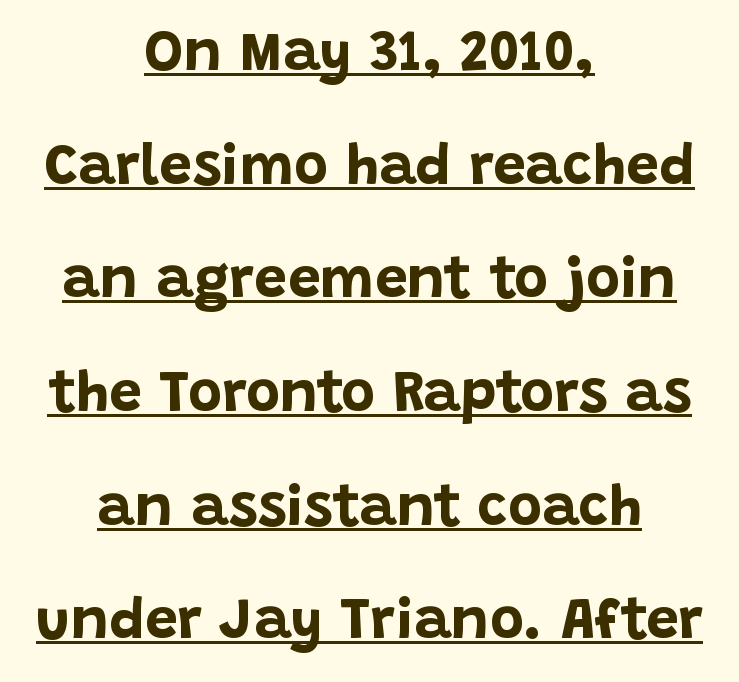
The image shows 58 px bold sans-serif type, upright; set centered, loose line spacing (1.96x), normal letter spacing, underlined; low stroke contrast and a large x-height.
